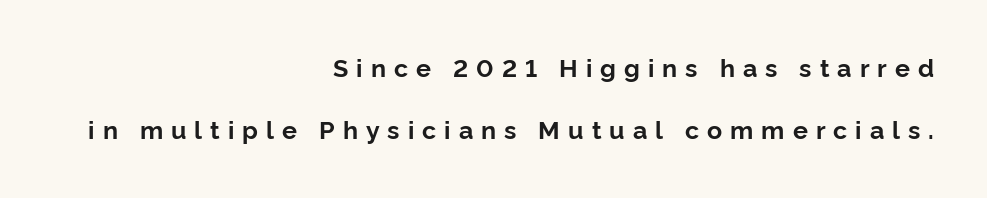
Strong, thick strokes mark this as bold type. Words float on clear page, feet unadorned. Vertical spacing — loose. Tracking value appears strongly positive — letters spread wide.
